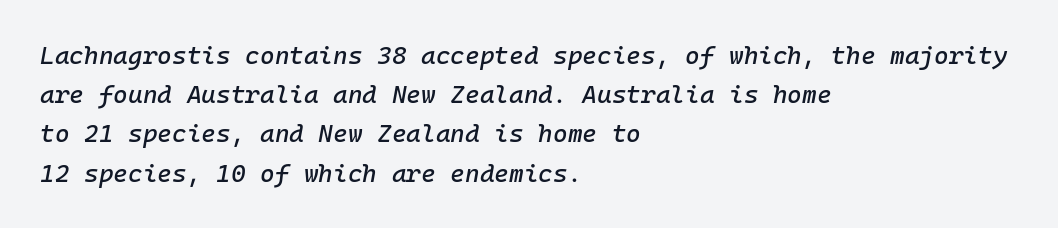
{"italic": "yes", "lean": "right", "slant_degrees": 10, "underline": "no", "align": "left", "line_spacing": "normal", "line_spacing_ratio": 1.57, "letter_spacing": "normal", "letter_spacing_em": 0.0, "glyph_px": 25}
